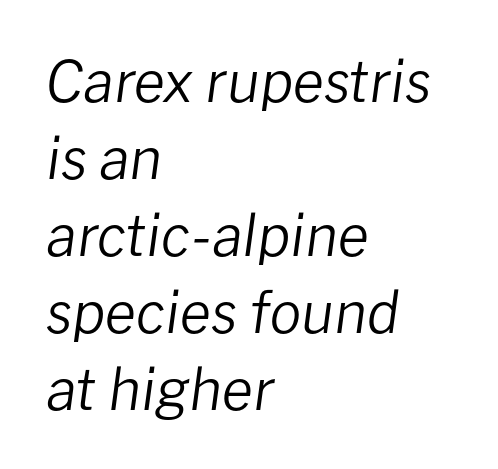
Is the type slanted? Yes — the strokes lean at a clear angle. Is there much room between lines? A standard amount, neither cramped nor airy. A bare baseline throughout the passage. Standard letterfit; no display-style spreading of the glyphs.
